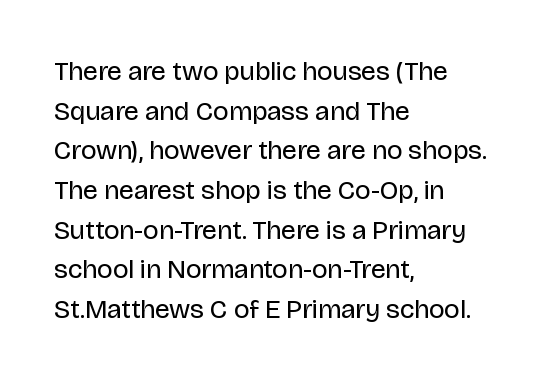
{"italic": "no", "bold": "no", "underline": "no", "align": "left", "line_spacing": "normal", "line_spacing_ratio": 1.47, "letter_spacing": "normal", "letter_spacing_em": 0.0, "glyph_px": 27}
